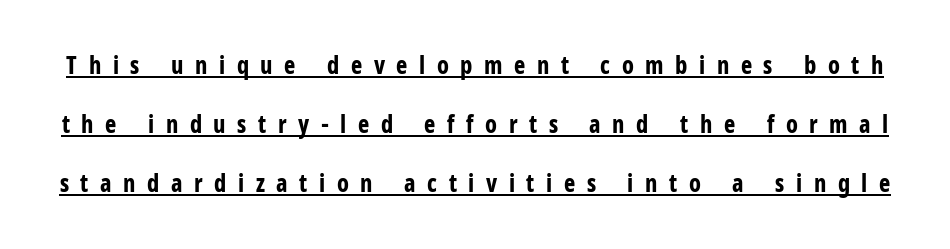
The vertical gap from one line to the next is large. You can see a thin bar hugging the bottom of the glyphs. Compared with an ordinary text face, these strokes are far heavier — a full bold. The typography opts for an upright posture over an oblique one. The type is letterspaced generously, with wide tracking.
